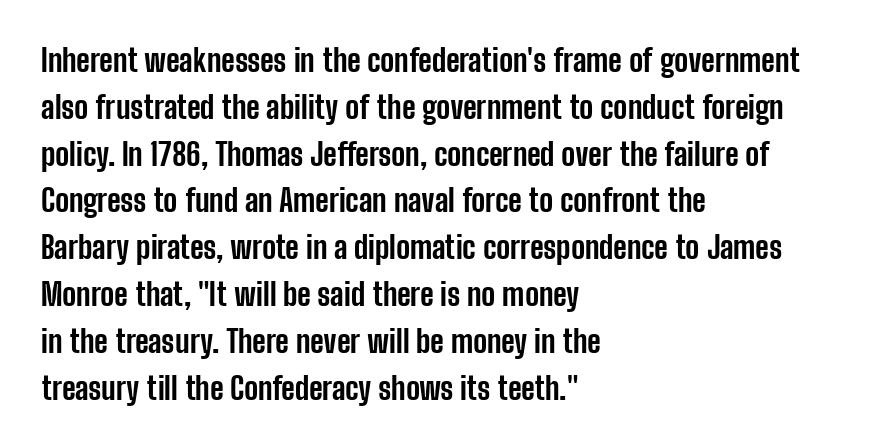
The baseline area is clear. Character widths vary here, with narrow letters taking less room than wide ones. Style check: upright. Which margin do the lines hug? The left one — the right edge is uneven. Summary of weight: heavy, a full bold.
